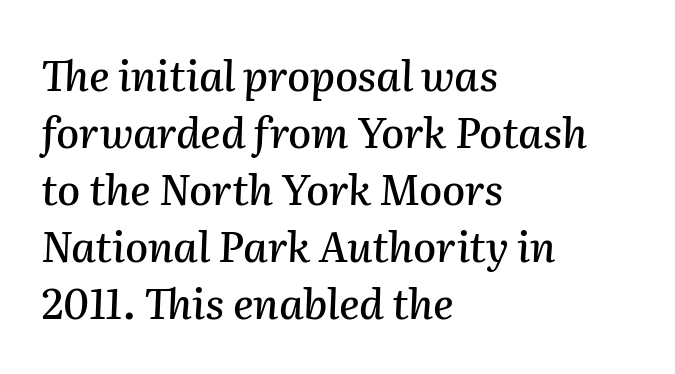
Looks like regular typesetting: each glyph gets only the width it needs. The type is set solid horizontally, with unmodified tracking. Descenders hang freely into open space. Would a proofreader flag this as italicized? Yes. Typeset ragged right — the left edge is the straight one. The rows are spaced the way most documents space them.
